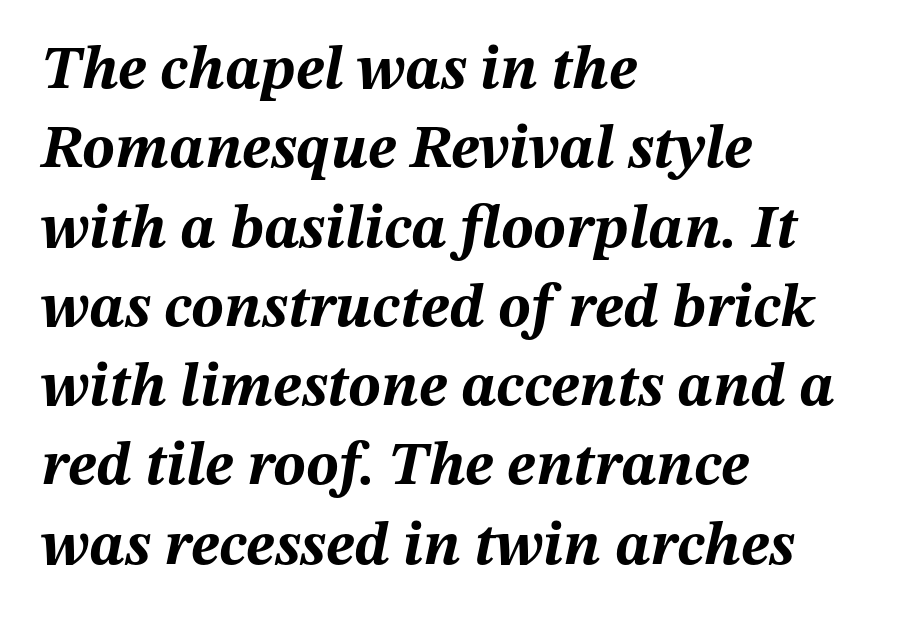
One-word summary of the alignment: left. The glyphs have the mass of a bold cut. The letters advance in unequal steps, a hallmark of proportional type. A clean baseline with only descenders dipping below it. The horizontal fit of the characters is conventional and even.
